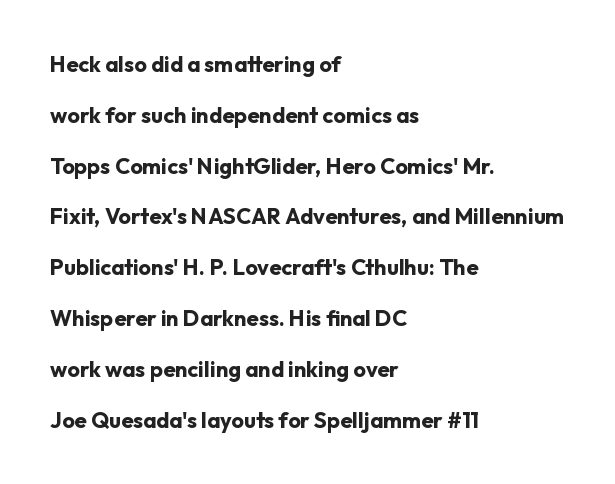
{"italic": "no", "bold": "yes", "underline": "no", "align": "left", "line_spacing": "loose", "line_spacing_ratio": 2.31, "letter_spacing": "normal", "letter_spacing_em": 0.0, "glyph_px": 22}
